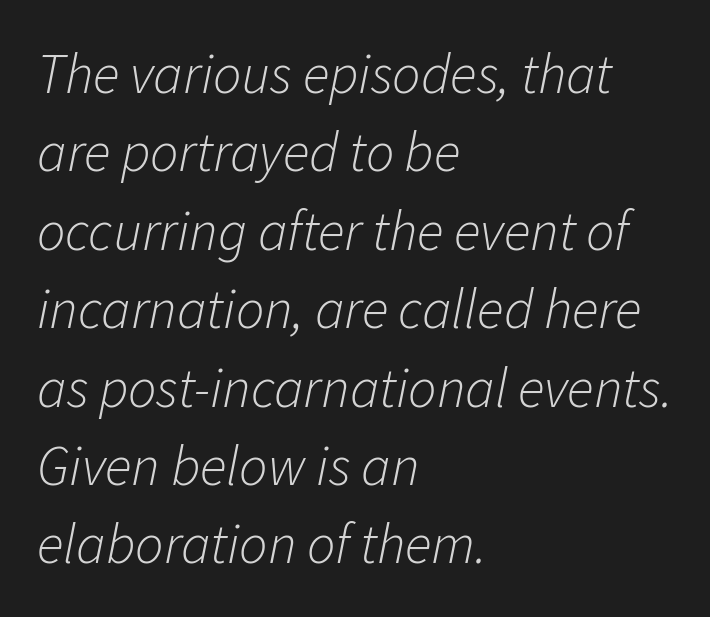
Compared with typical paragraphs, the rows here are spaced about the same. Each word holds together tightly as a unit, with standard inter-letter gaps. Heaviness? Minimal to ordinary, like unemphasized prose. It's the slanting kind of type.
